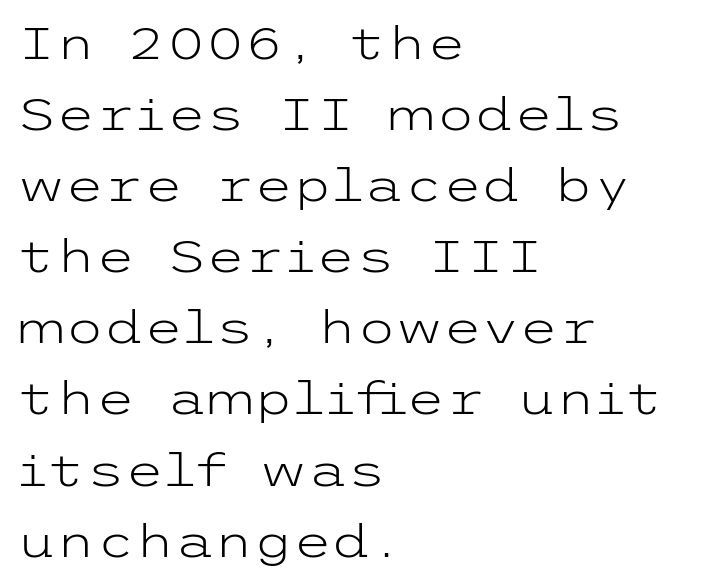
A typesetter would label this face a sans. No word sits above an underline. Stroke mass is kept to a normal reading level or below. Horizontally, the lines are justified to the leading edge only.
